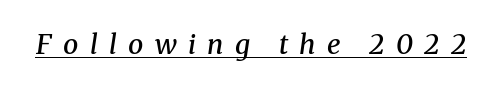
{"italic": "yes", "lean": "right", "slant_degrees": 8, "bold": "semi", "underline": "yes", "letter_spacing": "wide", "letter_spacing_em": 0.42, "glyph_px": 27}
